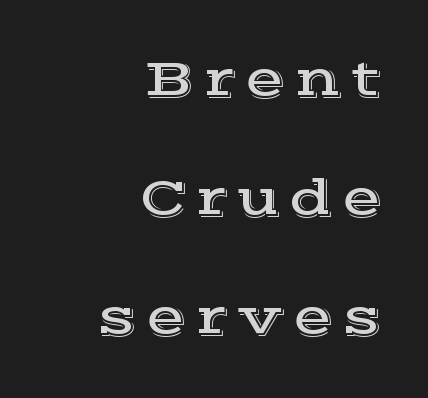
{"serif": "yes", "italic": "no", "width": "wide", "x_height": "medium", "monospaced": "no", "underline": "no", "align": "right", "line_spacing": "loose", "line_spacing_ratio": 2.25, "glyph_px": 53}
